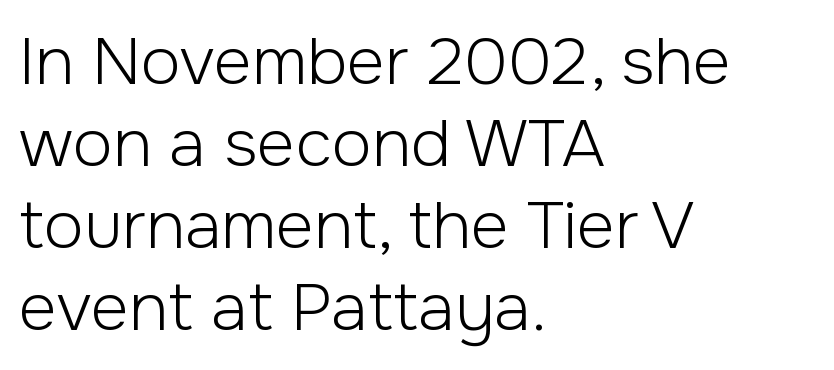
Designer's note — italics off, roman on. The typeface has the unassuming heft of standard copy or less. The paragraph has a hard left edge and a soft right edge. The rendering shows plain stroke endings on the letterforms — a sans-serif design.
